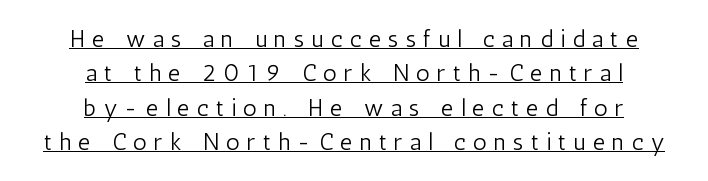
{"italic": "no", "bold": "no", "underline": "yes", "align": "center", "line_spacing": "normal", "line_spacing_ratio": 1.43, "letter_spacing": "wide", "letter_spacing_em": 0.3, "glyph_px": 24}
